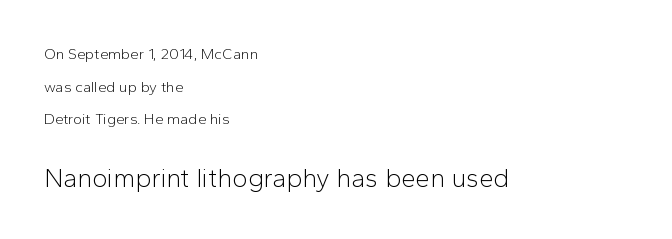
The image shows 26 px text type, upright; set left-aligned, loose line spacing (2.17x), normal letter spacing, not underlined; the second (bottom) block is 1.73x larger.
